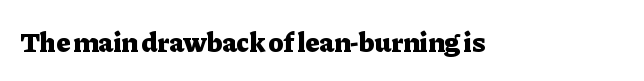
The image shows 28 px heavy serif type, upright; set normal letter spacing, not underlined; low stroke contrast and a medium x-height.
